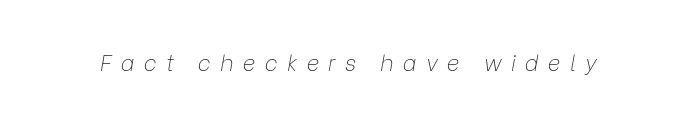
{"italic": "yes", "lean": "right", "slant_degrees": 9, "bold": "no", "underline": "no", "letter_spacing": "wide", "letter_spacing_em": 0.43, "glyph_px": 22}
